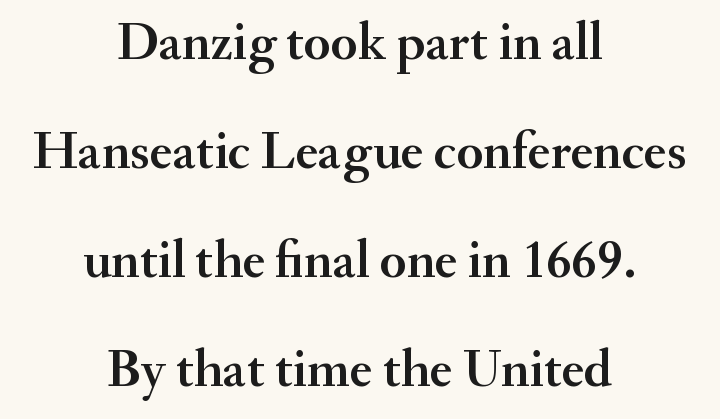
The font family rendered here belongs to the serif group. One-word summary of the alignment: center. Leading is clearly above the norm, producing a sparse column. Is this a fixed-width face? No — the glyphs have proportional, varying widths. Vertical strokes here are truly vertical. The horizontal fit of the characters is conventional and even.
